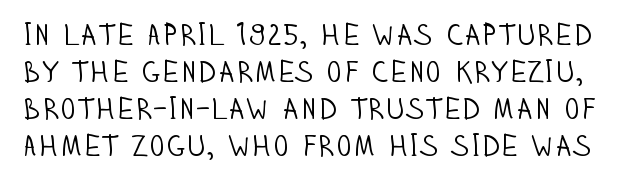
Q: Is the text bold? A: No.
Q: Is the text italic (slanted)? A: No, it is upright.
Q: Is the typeface a serif or a sans-serif typeface? A: Sans-serif.
Q: Is the text underlined? A: No.
Q: Is the spacing between letters normal or unusually wide? A: Normal.
Q: Width (condensed, normal, or wide)? A: Condensed.
Q: Stroke contrast? A: Low.
Q: x-height? A: Large.
Q: Monospaced? A: No.
